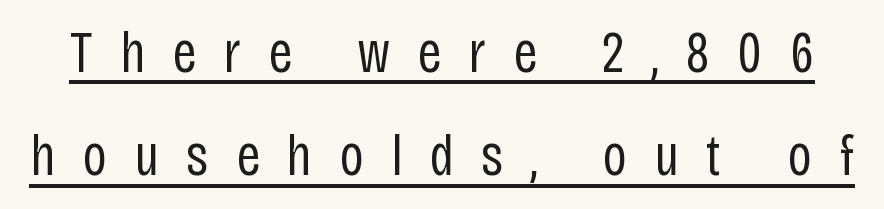
Note: no serifs on the glyphs. Like a heading marked for emphasis, these lines bear an underscore. In terms of letterspacing, this is a distinctly airy, spread setting. Do the characters align in a grid? No, the font is proportional.
